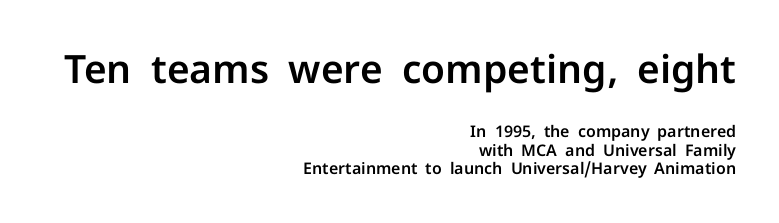
Decoration check: the copy has no underline. Right-aligned paragraph, ragged on the left. The letters sit at their default tracking, neither squeezed nor spread. The designer gave the opening block more size than the closing block. Varying glyph widths throughout — classic text-font behaviour. This sample uses an upright cut, with every glyph sitting square on the baseline.
